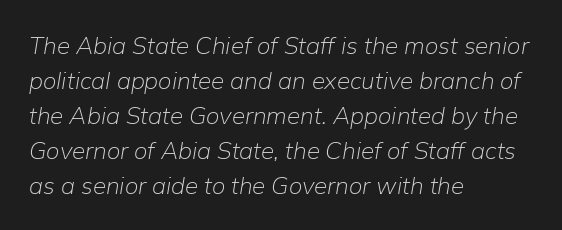
{"italic": "yes", "lean": "right", "slant_degrees": 9, "bold": "no", "underline": "no", "align": "left", "line_spacing": "normal", "line_spacing_ratio": 1.46, "letter_spacing": "normal", "letter_spacing_em": 0.0, "glyph_px": 24}
